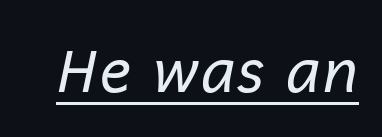
The face used here is proportionally spaced, like ordinary book or web type. Standard letterfit; no display-style spreading of the glyphs. Every word sits above its own underline. Notice how the stems are inclined rather than vertical — that's the hallmark of italics. Is this a heavy cut? Hardly; it is regular or lighter.
